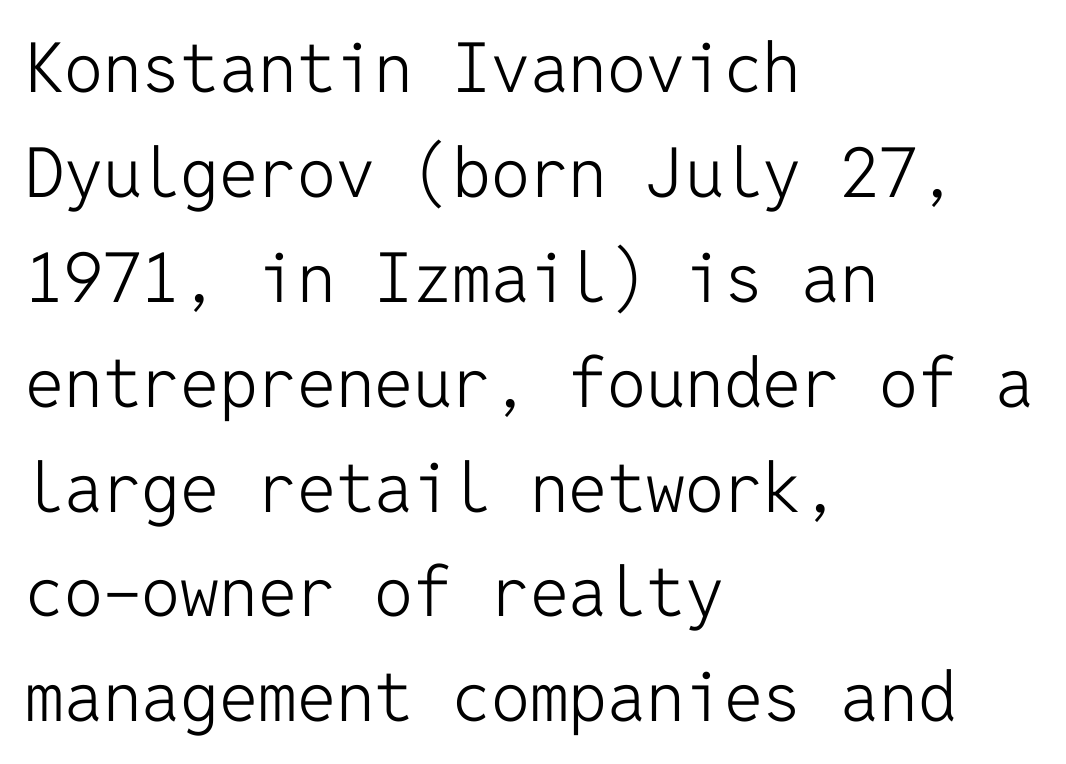
Each word holds together tightly as a unit, with standard inter-letter gaps. Posture: straight, roman, zero tilt. These lines are composed in type without serifs. Glance below the letters and you will spot only blank space. Do the characters align in a grid? Yes, the font is monospaced. Vertically, the passage feels balanced, rows spaced as you'd expect.
